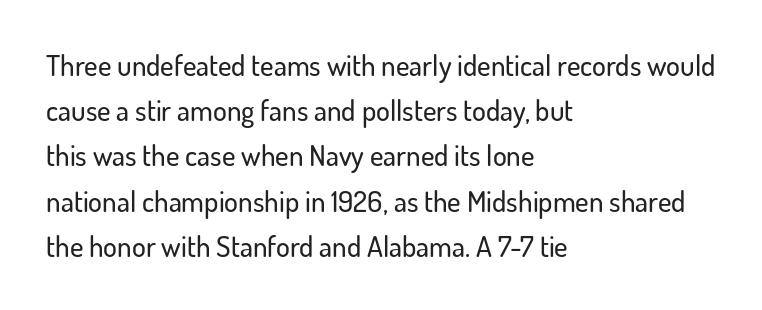
{"serif": "no", "italic": "no", "width": "normal", "stroke_contrast": "low", "x_height": "small", "monospaced": "no", "underline": "no", "align": "left", "line_spacing": "normal", "line_spacing_ratio": 1.56, "letter_spacing": "normal", "letter_spacing_em": 0.0, "glyph_px": 29}
